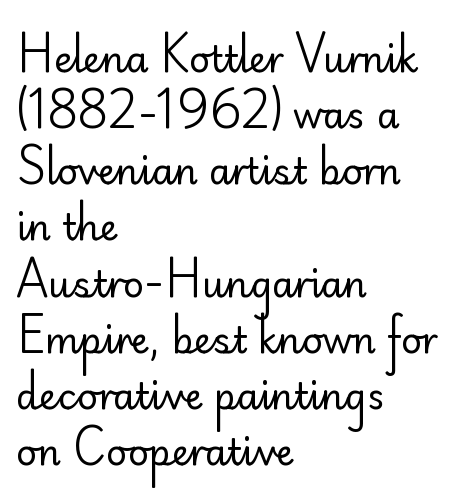
Q: Is the text bold? A: No.
Q: Is the text italic (slanted)? A: No, it is upright.
Q: Is the typeface a serif or a sans-serif typeface? A: Sans-serif.
Q: Is the text underlined? A: No.
Q: How is the paragraph aligned? A: Left-aligned.
Q: Is the spacing between letters normal or unusually wide? A: Normal.
Q: Is the spacing between lines tight, normal or loose? A: Normal.
Q: Width (condensed, normal, or wide)? A: Normal.
Q: Stroke contrast? A: Low.
Q: x-height? A: Small.
Q: Monospaced? A: No.
